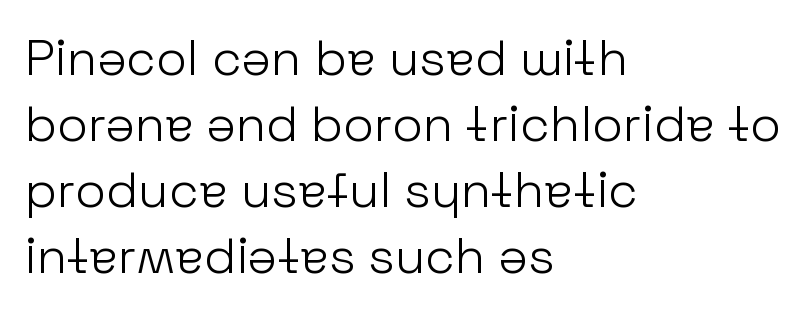
Stem width sits at or under what a default text font uses. You could not count columns in this text — the font is proportionally spaced. The type sits square on the baseline with zero lean. The type family on display is of the sans-serif kind. Does extra space separate the letters? No, they use regular spacing. Teacher's note: observe the even left margin — that is flush-left alignment.
